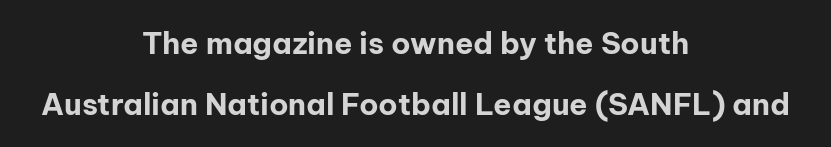
The image shows 30 px bold sans-serif type, upright; set centered, loose line spacing (2.02x), normal letter spacing, not underlined; low stroke contrast and a medium x-height.
